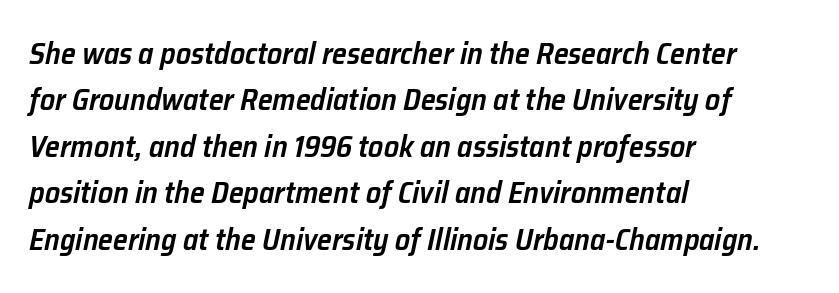
{"italic": "yes", "lean": "right", "slant_degrees": 12, "bold": "semi", "weight": "semibold", "width": "normal", "stroke_contrast": "low", "x_height": "medium", "monospaced": "no", "underline": "no", "align": "left", "line_spacing": "normal", "line_spacing_ratio": 1.55, "letter_spacing": "normal", "letter_spacing_em": 0.0, "glyph_px": 30}
